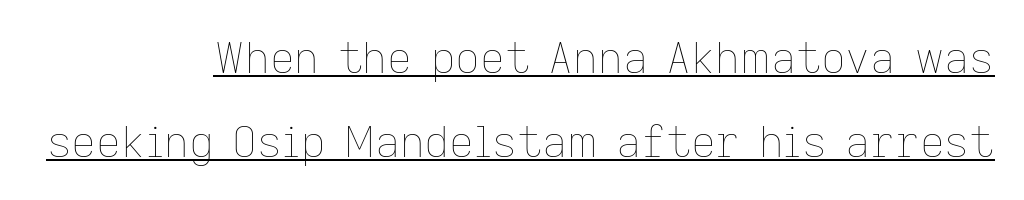
Q: Is the text bold? A: No.
Q: Is the text italic (slanted)? A: No, it is upright.
Q: Is the text underlined? A: Yes.
Q: How is the paragraph aligned? A: Right-aligned.
Q: Is the spacing between letters normal or unusually wide? A: Normal.
Q: Is the spacing between lines tight, normal or loose? A: Loose.
Q: Width (condensed, normal, or wide)? A: Normal.
Q: Stroke contrast? A: Low.
Q: x-height? A: Medium.
Q: Monospaced? A: No.
